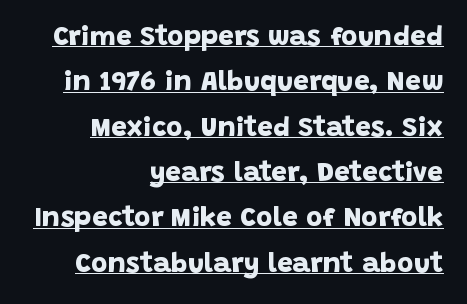
Q: Is the text bold? A: Yes.
Q: Is the typeface a serif or a sans-serif typeface? A: Sans-serif.
Q: Is the text underlined? A: Yes.
Q: How is the paragraph aligned? A: Right-aligned.
Q: Is the spacing between letters normal or unusually wide? A: Normal.
Q: Is the spacing between lines tight, normal or loose? A: Normal.
Q: Width (condensed, normal, or wide)? A: Normal.
Q: Stroke contrast? A: Low.
Q: x-height? A: Large.
Q: Monospaced? A: No.
